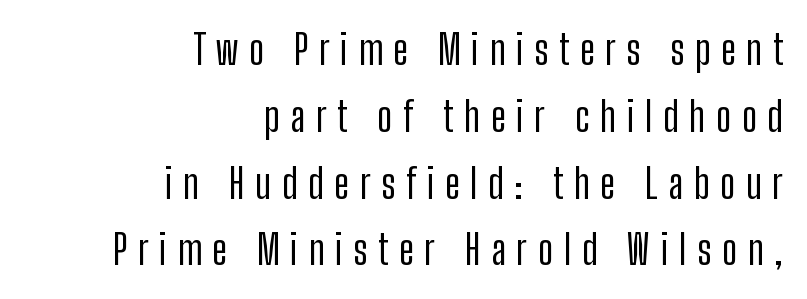
{"serif": "no", "italic": "no", "width": "condensed", "stroke_contrast": "low", "x_height": "medium", "monospaced": "no", "underline": "no", "align": "right", "line_spacing": "normal", "line_spacing_ratio": 1.63, "letter_spacing": "wide", "letter_spacing_em": 0.26, "glyph_px": 41}
